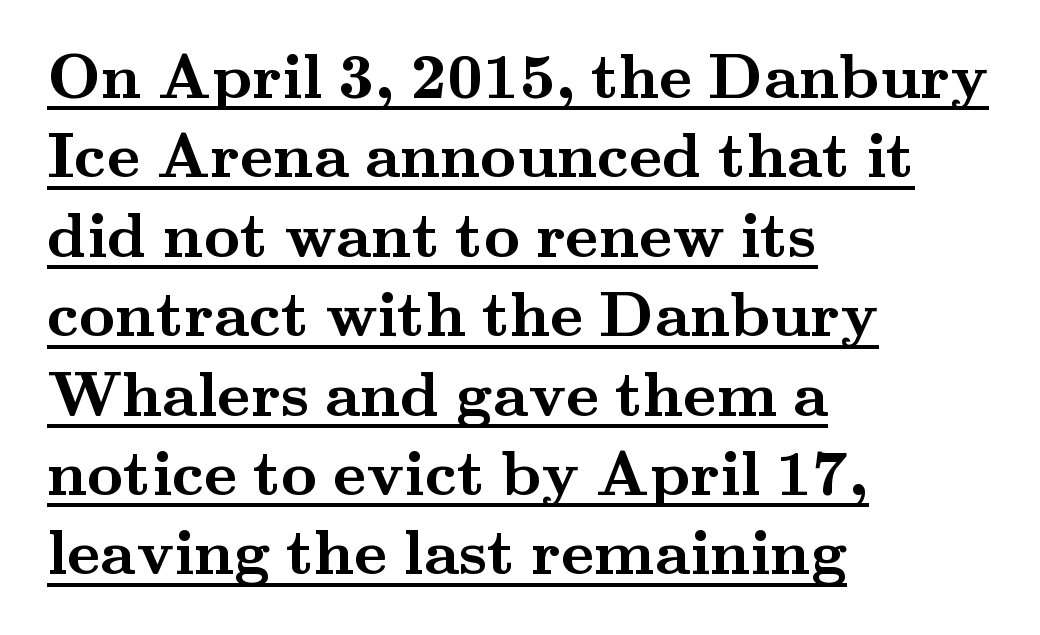
The passage shown is underscored from start to finish. In terms of letterform style, serifs are clearly present. Is the type bold? Yes — the strokes are clearly thick and heavy. The vertical gap from one line to the next is medium.
